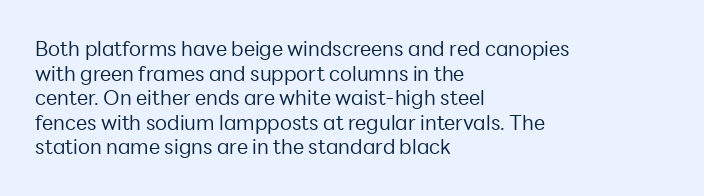
{"italic": "no", "bold": "no", "underline": "no", "align": "left", "line_spacing_ratio": 1.23, "letter_spacing": "normal", "letter_spacing_em": 0.0, "glyph_px": 20}
